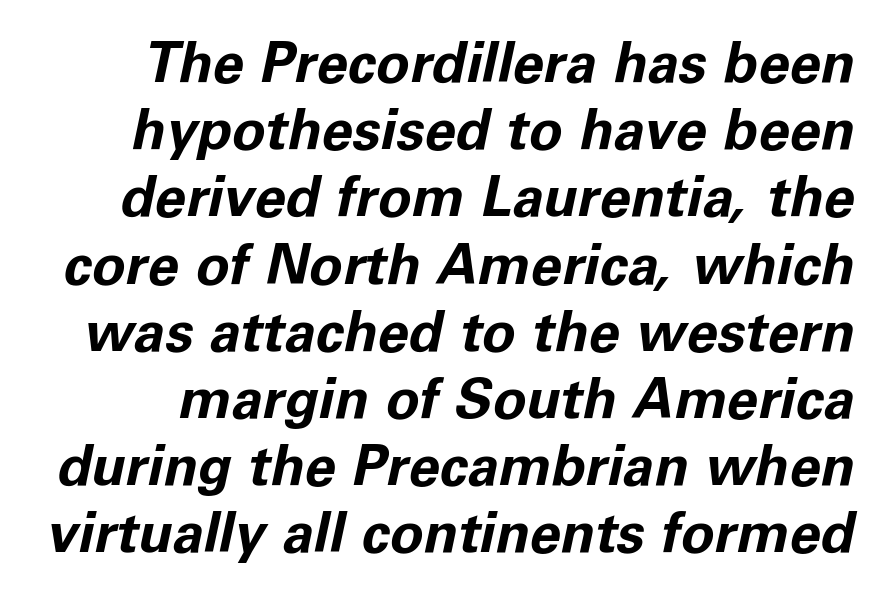
Q: Is the text bold? A: Yes.
Q: Is the text italic (slanted)? A: Yes, it leans right by about 11 degrees.
Q: Is the text underlined? A: No.
Q: Is the spacing between letters normal or unusually wide? A: Normal.
Q: Width (condensed, normal, or wide)? A: Normal.
Q: Stroke contrast? A: Low.
Q: x-height? A: Medium.
Q: Monospaced? A: No.
